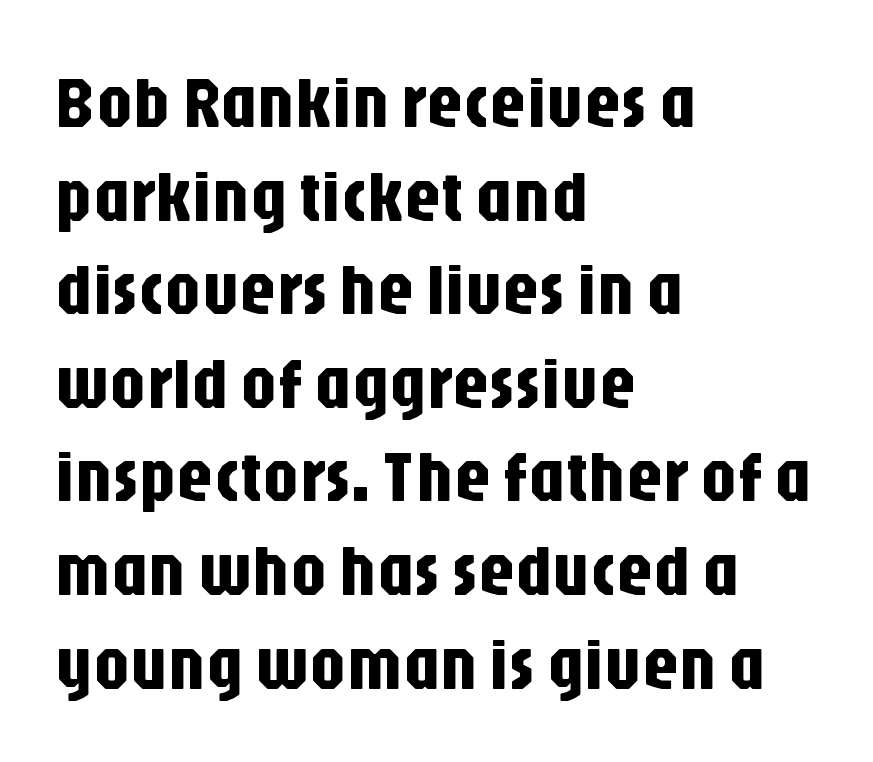
The image shows 72 px condensed sans-serif type, upright; set left-aligned, normal line spacing (1.3x), normal letter spacing, not underlined; low stroke contrast and a large x-height.
